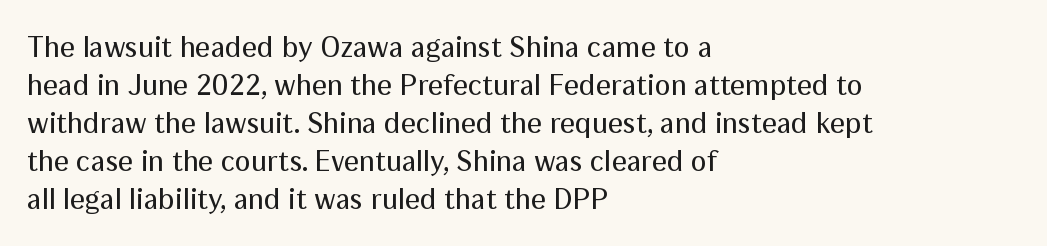
{"serif": "no", "italic": "no", "bold": "no", "weight": "regular", "width": "normal", "stroke_contrast": "medium", "x_height": "medium", "monospaced": "no", "underline": "no", "align": "left", "line_spacing": "normal", "line_spacing_ratio": 1.27, "letter_spacing": "normal", "letter_spacing_em": 0.0, "glyph_px": 30}
